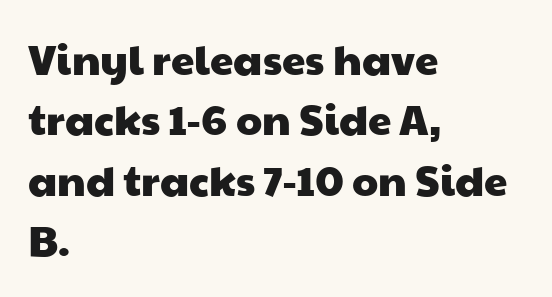
Q: Is the typeface a serif or a sans-serif typeface? A: Sans-serif.
Q: Is the text underlined? A: No.
Q: How is the paragraph aligned? A: Left-aligned.
Q: Is the spacing between letters normal or unusually wide? A: Normal.
Q: Is the spacing between lines tight, normal or loose? A: Normal.
Q: Width (condensed, normal, or wide)? A: Wide.
Q: Stroke contrast? A: Low.
Q: x-height? A: Medium.
Q: Monospaced? A: No.
